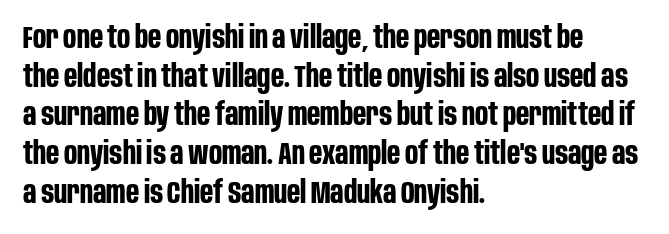
Q: Is the text bold? A: Yes.
Q: Is the text italic (slanted)? A: No, it is upright.
Q: Is the typeface a serif or a sans-serif typeface? A: Sans-serif.
Q: Is the text underlined? A: No.
Q: How is the paragraph aligned? A: Left-aligned.
Q: Is the spacing between letters normal or unusually wide? A: Normal.
Q: Is the spacing between lines tight, normal or loose? A: Normal.
Q: Width (condensed, normal, or wide)? A: Condensed.
Q: Stroke contrast? A: Low.
Q: x-height? A: Large.
Q: Monospaced? A: No.
